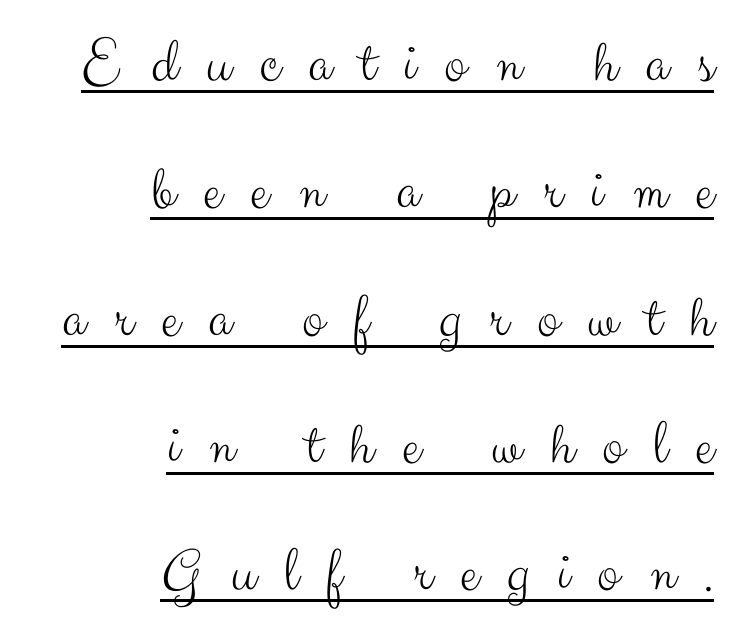
Q: Is the text bold? A: No.
Q: Is the text italic (slanted)? A: Yes.
Q: Is the typeface a serif or a sans-serif typeface? A: Sans-serif.
Q: Is the text underlined? A: Yes.
Q: How is the paragraph aligned? A: Right-aligned.
Q: Is the spacing between letters normal or unusually wide? A: Unusually wide.
Q: Is the spacing between lines tight, normal or loose? A: Loose.
Q: Width (condensed, normal, or wide)? A: Normal.
Q: Stroke contrast? A: Medium.
Q: x-height? A: Small.
Q: Monospaced? A: No.
